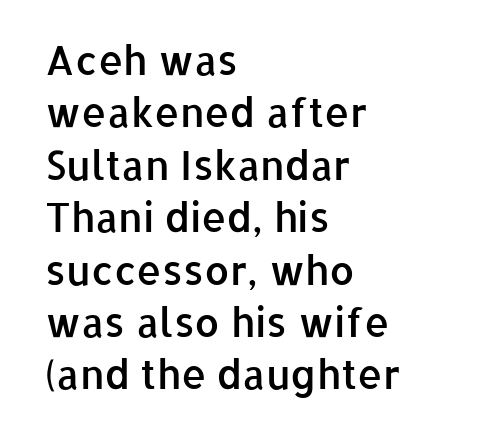
{"serif": "no", "italic": "no", "bold": "semi", "weight": "semibold", "width": "normal", "stroke_contrast": "low", "x_height": "medium", "monospaced": "no", "underline": "no", "align": "left", "line_spacing": "normal", "line_spacing_ratio": 1.31, "letter_spacing": "normal", "letter_spacing_em": 0.0, "glyph_px": 40}
